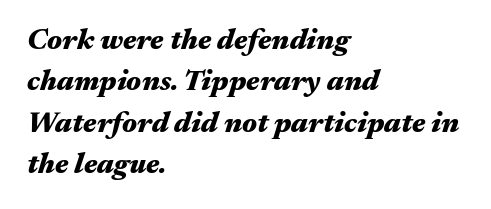
The image shows 29 px heavy, wide type, italic (leaning right); set left-aligned, normal line spacing (1.43x), normal letter spacing, not underlined; medium stroke contrast and a medium x-height.
